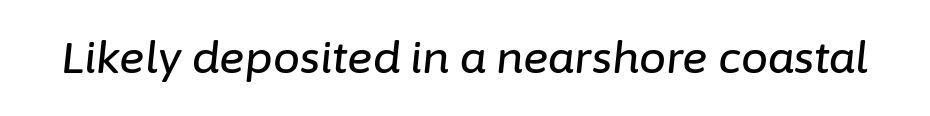
Descender tails drop into unmarked territory. Honestly, the letter spacing is just normal — you wouldn't notice it. When letters slant like this, we call the style italic. The letters advance in unequal steps, a hallmark of proportional type.
